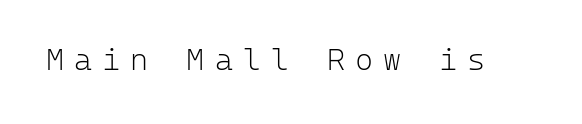
The image shows 31 px light sans-serif type, upright, monospaced; set unusually wide letter spacing (+0.32 em), not underlined; low stroke contrast and a medium x-height.
